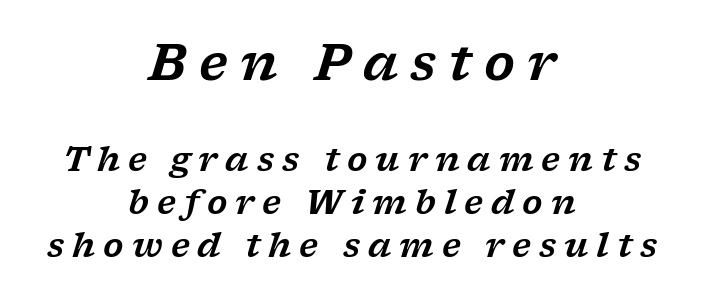
{"serif": "yes", "italic": "yes", "lean": "right", "slant_degrees": 17, "width": "wide", "stroke_contrast": "low", "x_height": "medium", "monospaced": "no", "underline": "no", "align": "center", "line_spacing": "normal", "line_spacing_ratio": 1.29, "letter_spacing": "wide", "letter_spacing_em": 0.24, "larger_block": "first", "size_ratio": 1.52, "glyph_px": 50}
